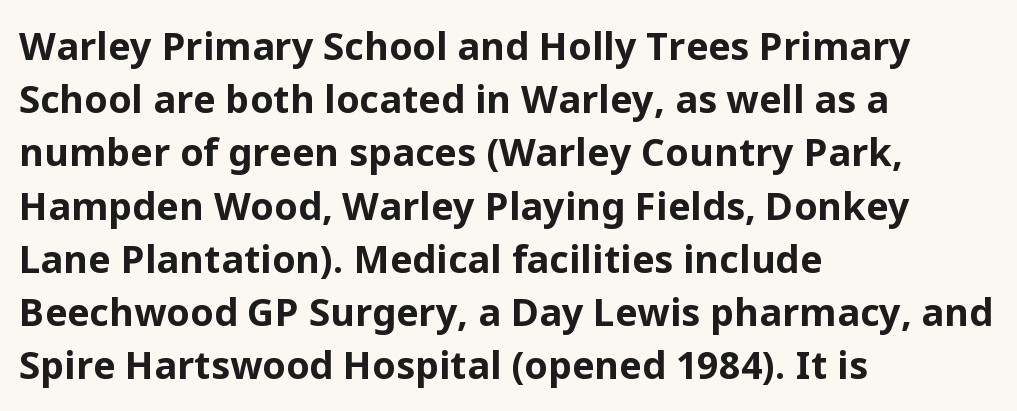
{"serif": "no", "italic": "no", "bold": "yes", "weight": "bold", "width": "normal", "stroke_contrast": "low", "x_height": "medium", "monospaced": "no", "underline": "no", "align": "left", "line_spacing": "normal", "line_spacing_ratio": 1.4, "letter_spacing": "normal", "letter_spacing_em": 0.0, "glyph_px": 38}
